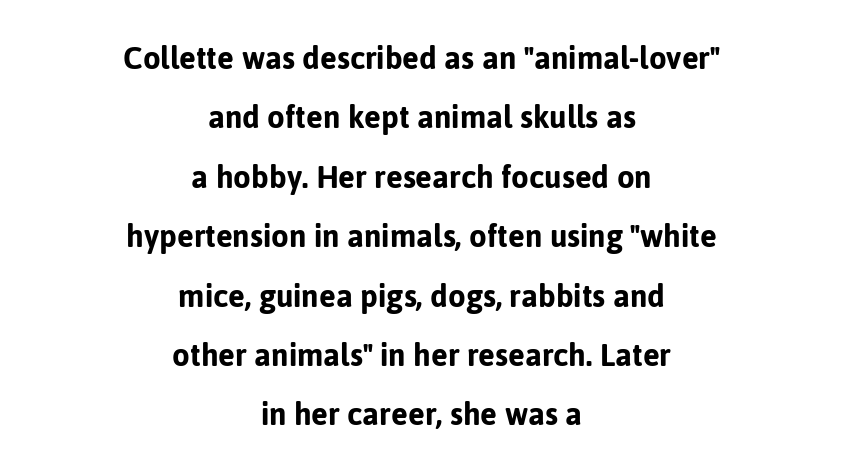
Q: Is the text italic (slanted)? A: No, it is upright.
Q: Is the typeface a serif or a sans-serif typeface? A: Sans-serif.
Q: Is the text underlined? A: No.
Q: How is the paragraph aligned? A: Centered.
Q: Is the spacing between letters normal or unusually wide? A: Normal.
Q: Is the spacing between lines tight, normal or loose? A: Normal.
Q: Width (condensed, normal, or wide)? A: Normal.
Q: Stroke contrast? A: Low.
Q: x-height? A: Medium.
Q: Monospaced? A: No.
